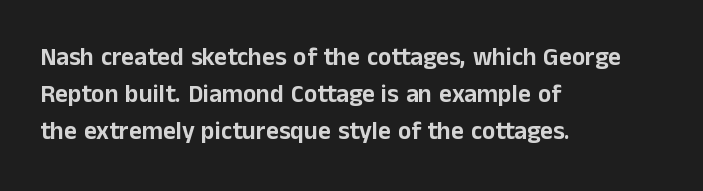
Q: Is the text italic (slanted)? A: No, it is upright.
Q: Is the text underlined? A: No.
Q: How is the paragraph aligned? A: Left-aligned.
Q: Is the spacing between letters normal or unusually wide? A: Normal.
Q: Is the spacing between lines tight, normal or loose? A: Normal.
